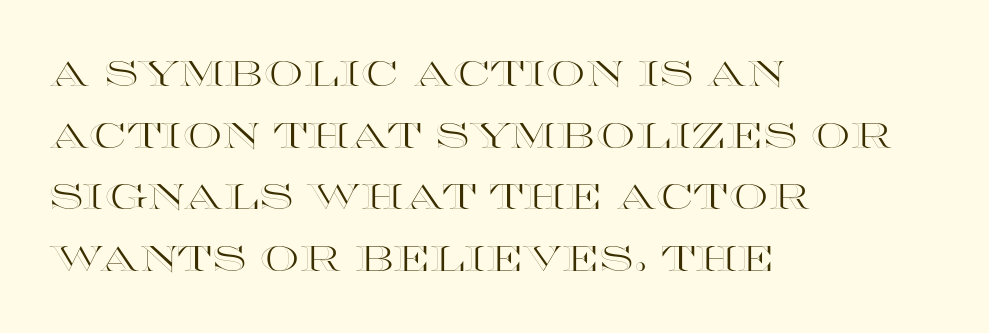
Short and long lines alike share a common starting point at left. Do the characters align in a grid? No, the font is proportional. The axis of the letterforms is exactly vertical. Nobody drew a line under any word here.
